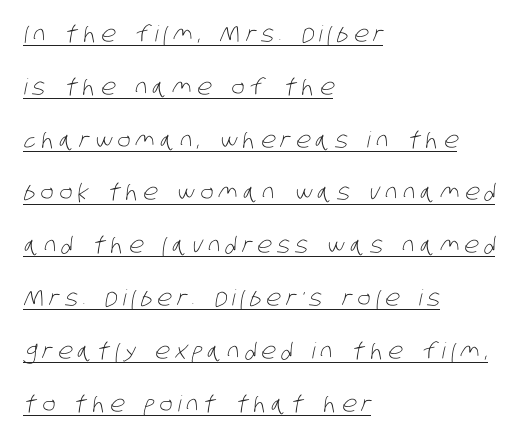
The lines in this sample share a left origin and differ only in where they stop. Quick note: interline space is abundant. This is not heavy type; no bold has been used. Display-style spreading of the glyphs; the letterfit is very open. You can see a thin bar hugging the bottom of the glyphs.
